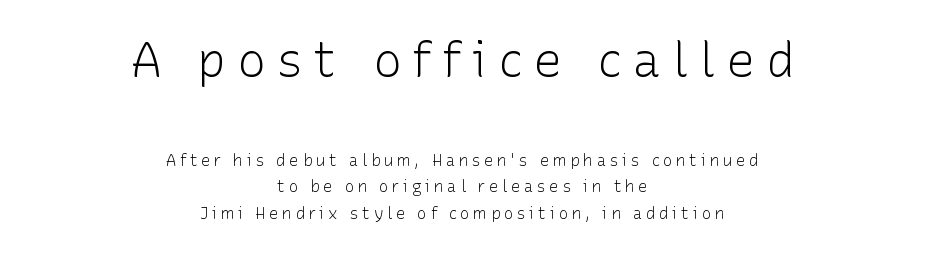
Q: Is the text bold? A: No.
Q: Is the text italic (slanted)? A: No, it is upright.
Q: Is the typeface a serif or a sans-serif typeface? A: Sans-serif.
Q: Is the text underlined? A: No.
Q: How is the paragraph aligned? A: Centered.
Q: Is the spacing between letters normal or unusually wide? A: Unusually wide.
Q: Is the spacing between lines tight, normal or loose? A: Normal.
Q: Which block of text is set in a larger size, the first (top) or the second (bottom)? A: The first (top) one.
Q: Width (condensed, normal, or wide)? A: Normal.
Q: Stroke contrast? A: Low.
Q: x-height? A: Medium.
Q: Monospaced? A: No.
